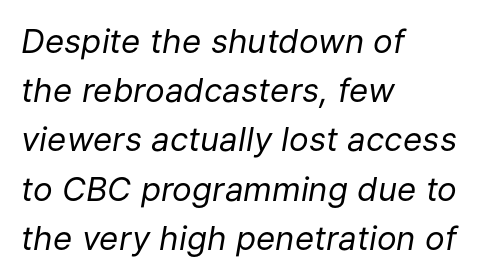
{"italic": "yes", "lean": "right", "slant_degrees": 9, "bold": "no", "weight": "regular", "width": "normal", "stroke_contrast": "low", "x_height": "medium", "monospaced": "no", "underline": "no", "align": "left", "line_spacing": "normal", "line_spacing_ratio": 1.49, "letter_spacing": "normal", "letter_spacing_em": 0.0, "glyph_px": 33}
